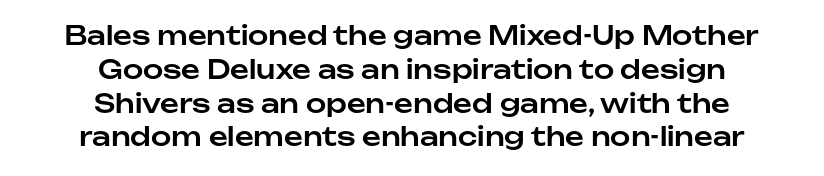
Compared with typical paragraphs, the rows here are spaced about the same. Every stem runs plumb, perpendicular to the baseline. Compared with typical body copy, the letter spacing here is the same. Horizontal alignment here is central, giving a formal, balanced look. Letters rest on an invisible, unmarked baseline.
